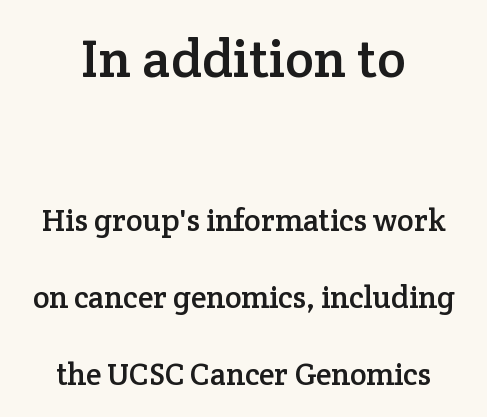
Size contrast runs from large at the top to small at the bottom. Notice the wide empty band between every row — that's loose leading. Posture: upright roman. Reading down the block, each line starts at a different indent, mirrored at its end. Spacing verdict: proportional, widths tailored to each character. These lines are composed in type with serifs.
